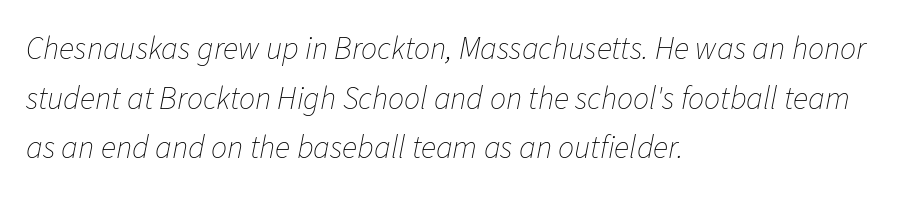
Honestly, the letter spacing is just normal — you wouldn't notice it. Spacing verdict: proportional, widths tailored to each character. Horizontal alignment here is leftward, the default for most running prose. The space between consecutive lines is moderate. Tall strokes in this sample are angled rather than plumb. The font sits on the lighter half of the weight spectrum, regular included.
